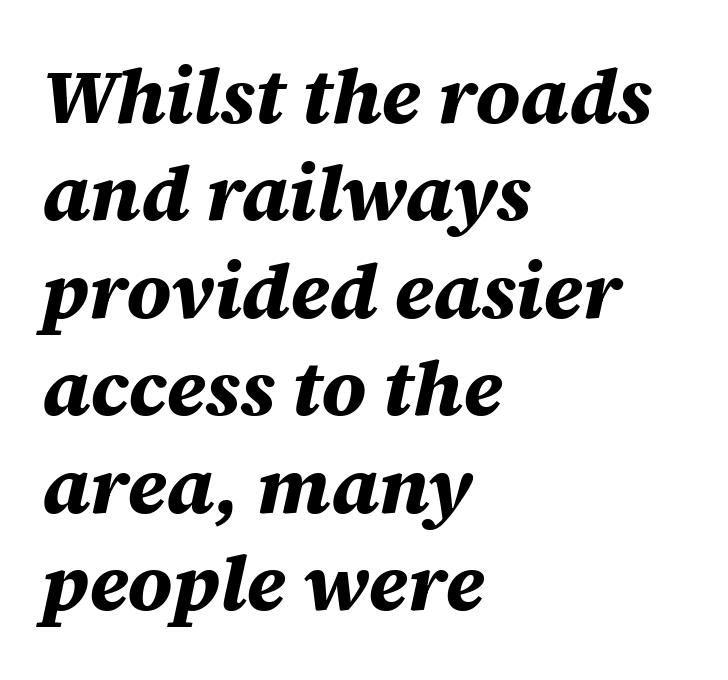
{"italic": "yes", "lean": "right", "slant_degrees": 12, "bold": "yes", "weight": "bold", "width": "normal", "stroke_contrast": "medium", "x_height": "large", "monospaced": "no", "underline": "no", "align": "left", "line_spacing": "normal", "line_spacing_ratio": 1.25, "letter_spacing": "normal", "letter_spacing_em": 0.0, "glyph_px": 78}
